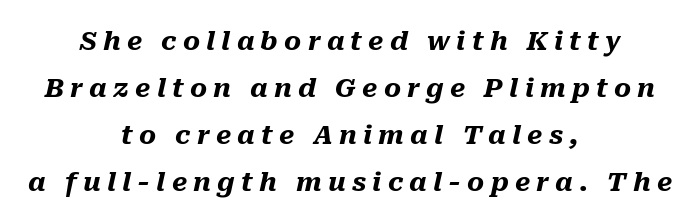
Q: Is the text bold? A: Yes.
Q: Is the text italic (slanted)? A: Yes, it leans right by about 10 degrees.
Q: Is the text underlined? A: No.
Q: How is the paragraph aligned? A: Centered.
Q: Is the spacing between letters normal or unusually wide? A: Unusually wide.
